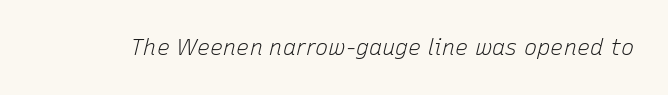
The image shows 22 px text type, italic (leaning right); set normal letter spacing, not underlined.
